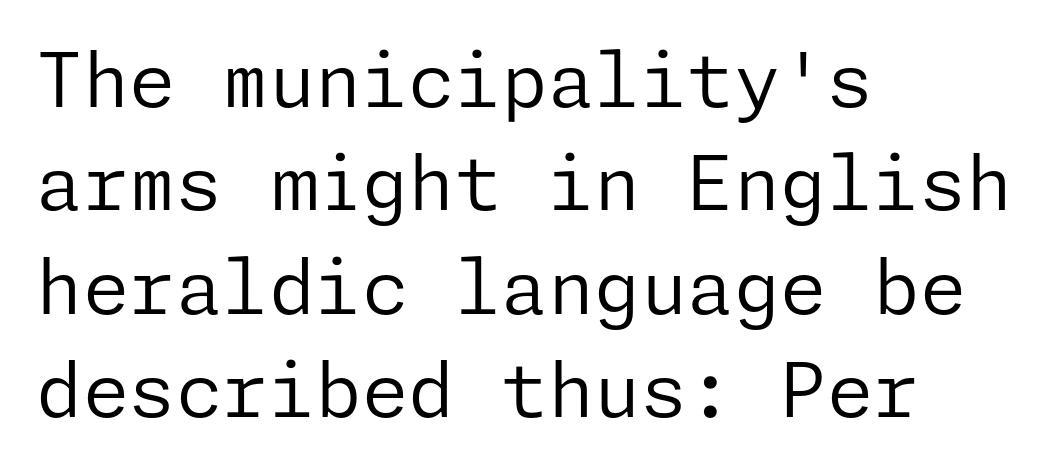
The image shows 75 px regular-weight sans-serif type, upright; set left-aligned, normal line spacing (1.38x), normal letter spacing, not underlined; low stroke contrast and a medium x-height.
